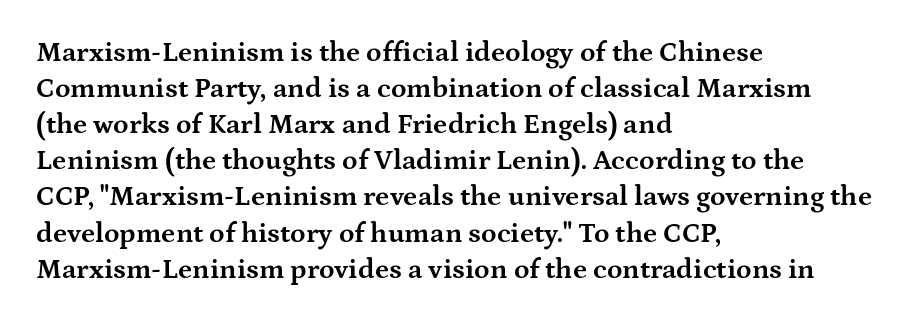
The image shows 28 px bold, wide serif type, upright; set left-aligned, normal line spacing (1.29x), normal letter spacing, not underlined; medium stroke contrast and a medium x-height.
